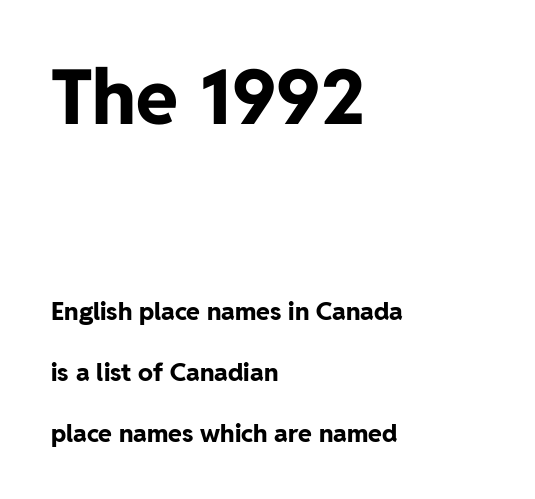
The image shows 76 px bold sans-serif type, upright; set left-aligned, loose line spacing (2.43x), normal letter spacing, not underlined; the first (top) block is 3.04x larger; low stroke contrast and a medium x-height.
